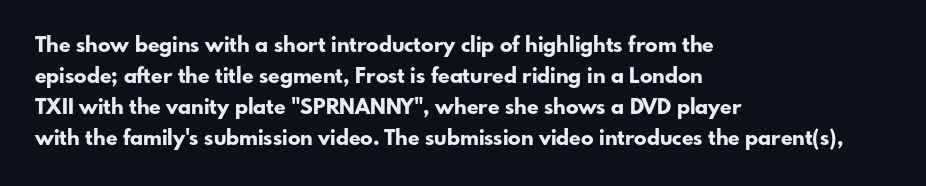
{"italic": "no", "bold": "yes", "underline": "no", "align": "left", "line_spacing": "normal", "line_spacing_ratio": 1.48, "letter_spacing": "normal", "letter_spacing_em": 0.0, "glyph_px": 21}
